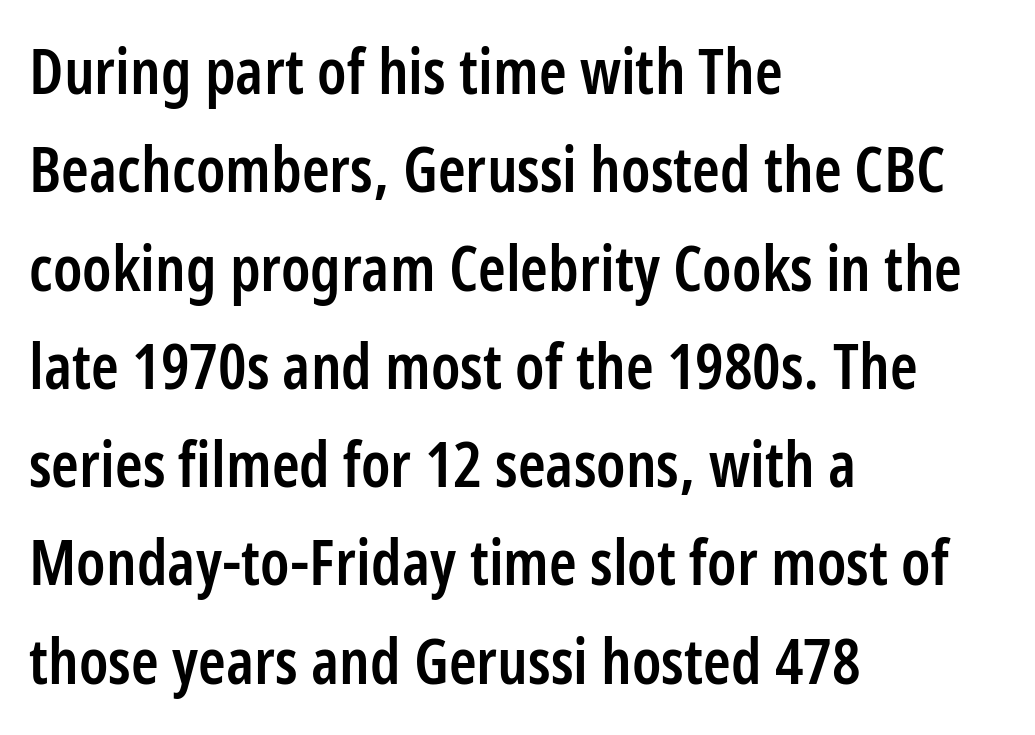
Q: Is the text bold? A: Semi-bold.
Q: Is the text italic (slanted)? A: No, it is upright.
Q: Is the typeface a serif or a sans-serif typeface? A: Sans-serif.
Q: Is the text underlined? A: No.
Q: How is the paragraph aligned? A: Left-aligned.
Q: Is the spacing between letters normal or unusually wide? A: Normal.
Q: Is the spacing between lines tight, normal or loose? A: Normal.
Q: Width (condensed, normal, or wide)? A: Condensed.
Q: Stroke contrast? A: Low.
Q: x-height? A: Medium.
Q: Monospaced? A: No.
